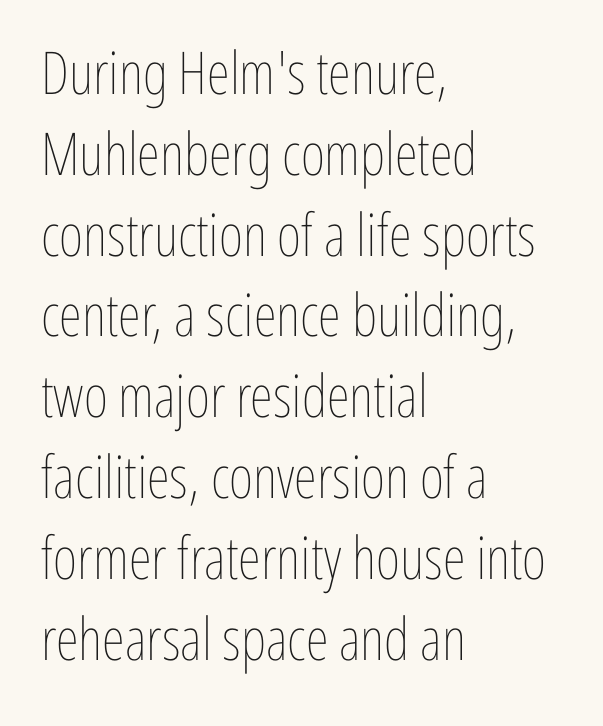
{"italic": "no", "bold": "no", "weight": "thin", "width": "condensed", "stroke_contrast": "low", "x_height": "medium", "monospaced": "no", "underline": "no", "align": "left", "line_spacing": "normal", "line_spacing_ratio": 1.37, "letter_spacing": "normal", "letter_spacing_em": 0.0, "glyph_px": 59}
